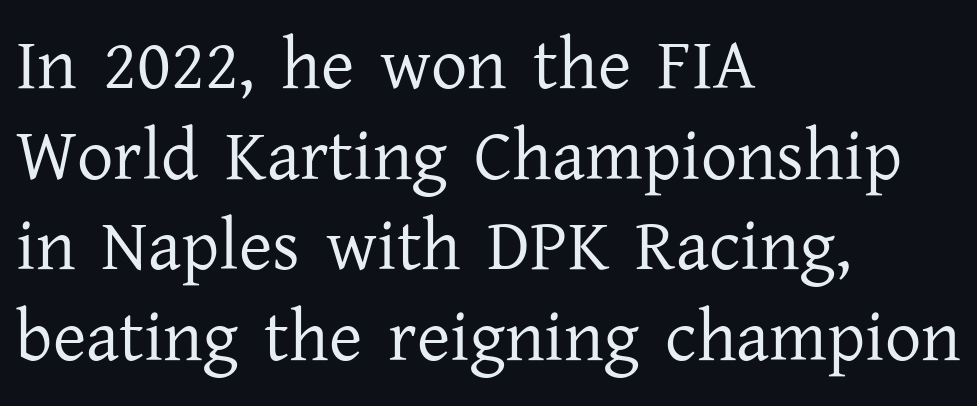
Q: Is the text bold? A: No.
Q: Is the text italic (slanted)? A: No, it is upright.
Q: Is the typeface a serif or a sans-serif typeface? A: Serif.
Q: Is the text underlined? A: No.
Q: How is the paragraph aligned? A: Left-aligned.
Q: Is the spacing between letters normal or unusually wide? A: Normal.
Q: Is the spacing between lines tight, normal or loose? A: Normal.
Q: Width (condensed, normal, or wide)? A: Normal.
Q: Stroke contrast? A: Low.
Q: x-height? A: Medium.
Q: Monospaced? A: No.
